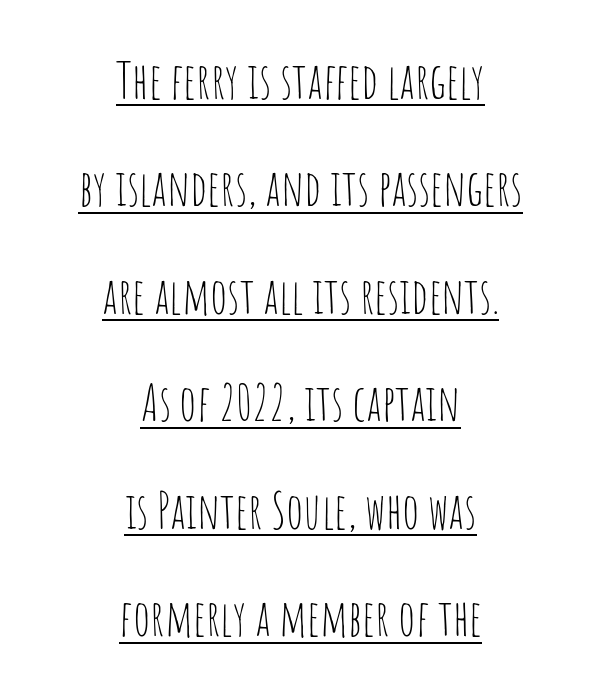
Q: Is the text bold? A: No.
Q: Is the text italic (slanted)? A: No, it is upright.
Q: Is the typeface a serif or a sans-serif typeface? A: Sans-serif.
Q: Is the text underlined? A: Yes.
Q: How is the paragraph aligned? A: Centered.
Q: Is the spacing between letters normal or unusually wide? A: Normal.
Q: Is the spacing between lines tight, normal or loose? A: Loose.
Q: Width (condensed, normal, or wide)? A: Condensed.
Q: Stroke contrast? A: Low.
Q: x-height? A: Large.
Q: Monospaced? A: No.
